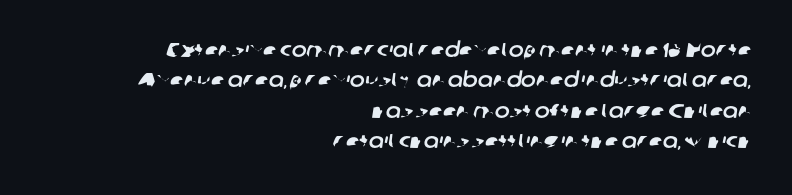
{"underline": "no", "align": "right", "line_spacing": "normal", "line_spacing_ratio": 1.52, "letter_spacing": "normal", "letter_spacing_em": 0.0, "glyph_px": 20}
